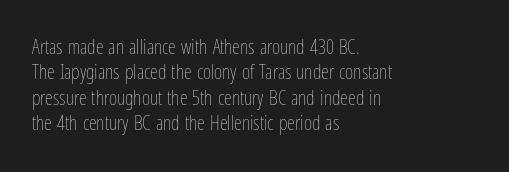
Q: Is the text bold? A: No.
Q: Is the text italic (slanted)? A: No, it is upright.
Q: Is the text underlined? A: No.
Q: How is the paragraph aligned? A: Left-aligned.
Q: Is the spacing between letters normal or unusually wide? A: Normal.
Q: Is the spacing between lines tight, normal or loose? A: Normal.
